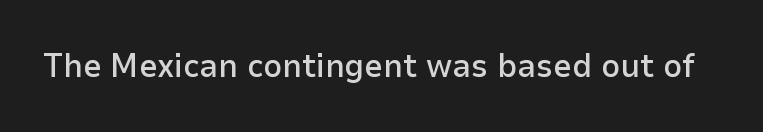
Q: Is the text bold? A: Semi-bold.
Q: Is the text italic (slanted)? A: No, it is upright.
Q: Is the typeface a serif or a sans-serif typeface? A: Sans-serif.
Q: Is the text underlined? A: No.
Q: Is the spacing between letters normal or unusually wide? A: Normal.
Q: Width (condensed, normal, or wide)? A: Normal.
Q: Stroke contrast? A: Low.
Q: x-height? A: Medium.
Q: Monospaced? A: No.
